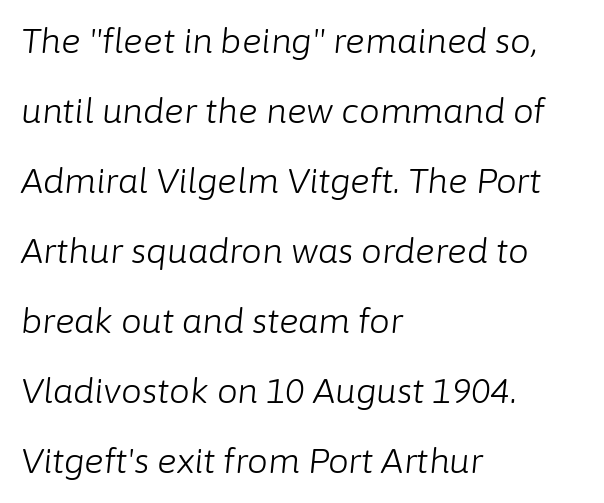
Q: Is the text bold? A: No.
Q: Is the text italic (slanted)? A: Yes, it leans right by about 6 degrees.
Q: Is the text underlined? A: No.
Q: How is the paragraph aligned? A: Left-aligned.
Q: Is the spacing between letters normal or unusually wide? A: Normal.
Q: Is the spacing between lines tight, normal or loose? A: Loose.
Q: Width (condensed, normal, or wide)? A: Normal.
Q: Stroke contrast? A: Low.
Q: x-height? A: Medium.
Q: Monospaced? A: No.
